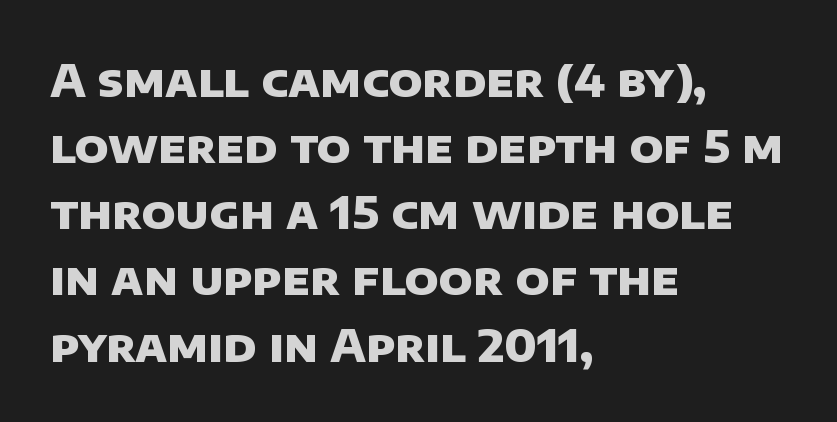
You could not count columns in this text — the font is proportionally spaced. What weight is shown? A full bold with thick strokes. Check under the words: just untouched page. Line starts are locked; line ends wander.
